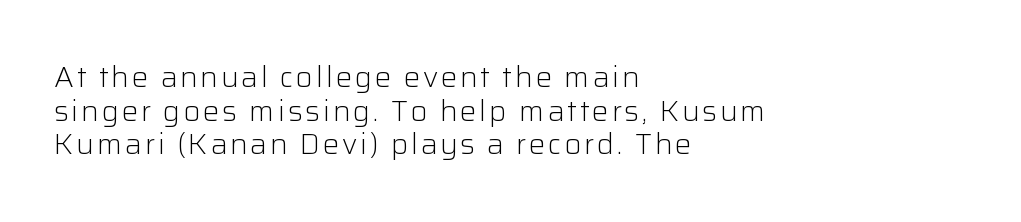
{"serif": "no", "italic": "no", "bold": "no", "weight": "light", "width": "normal", "stroke_contrast": "low", "x_height": "medium", "monospaced": "no", "underline": "no", "align": "left", "line_spacing_ratio": 1.16, "glyph_px": 29}
